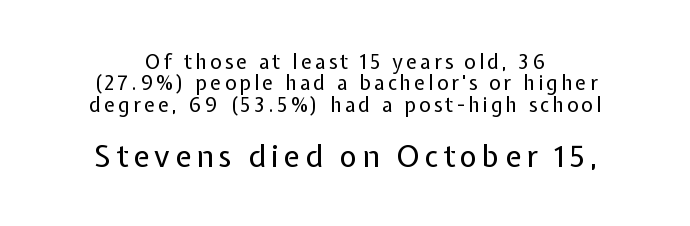
Q: Is the text bold? A: No.
Q: Is the text italic (slanted)? A: No, it is upright.
Q: Is the typeface a serif or a sans-serif typeface? A: Sans-serif.
Q: Is the text underlined? A: No.
Q: How is the paragraph aligned? A: Centered.
Q: Is the spacing between lines tight, normal or loose? A: Tight.
Q: Which block of text is set in a larger size, the first (top) or the second (bottom)? A: The second (bottom) one.
Q: Width (condensed, normal, or wide)? A: Normal.
Q: Stroke contrast? A: Low.
Q: x-height? A: Medium.
Q: Monospaced? A: No.
